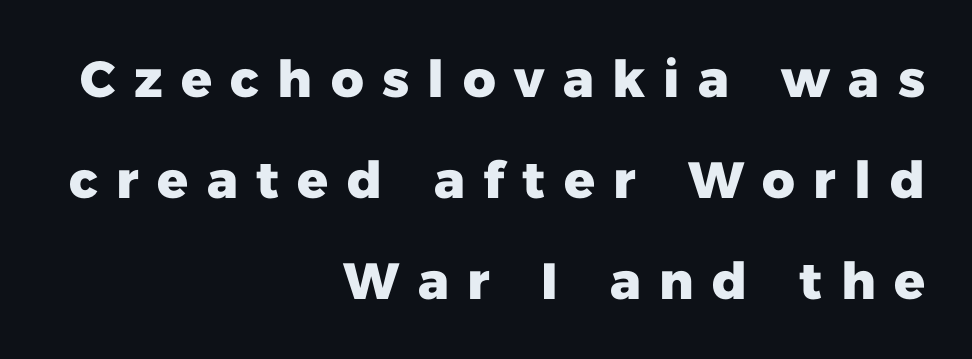
The image shows 51 px heavy sans-serif type, upright; set right-aligned, loose line spacing (1.98x), unusually wide letter spacing (+0.36 em), not underlined; low stroke contrast and a medium x-height.
